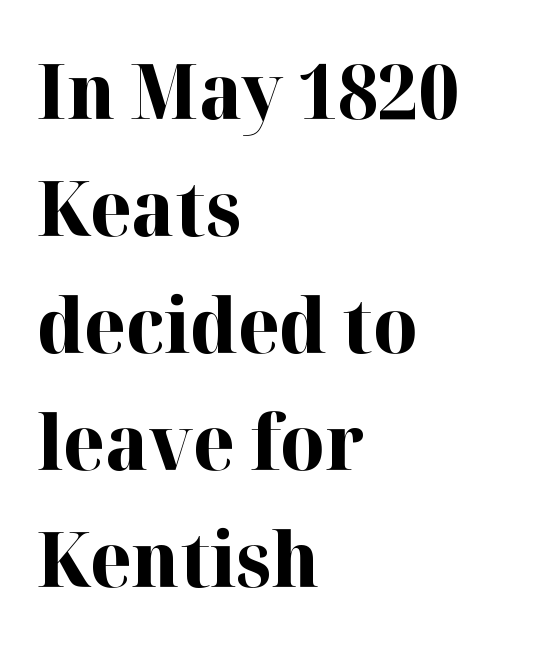
The image shows 76 px bold serif type, upright; set left-aligned, normal line spacing (1.54x), normal letter spacing, not underlined; high stroke contrast and a medium x-height.
